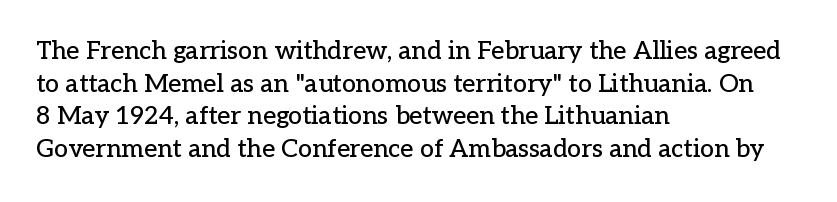
The image shows 25 px text type, upright; set left-aligned, normal line spacing (1.31x), normal letter spacing, not underlined.
